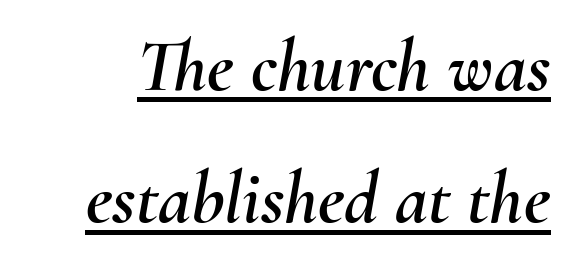
The image shows 74 px text type, italic (leaning right); set line spacing 1.79x, normal letter spacing, underlined; medium stroke contrast and a small x-height.
